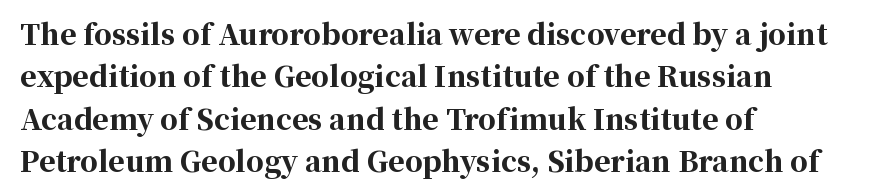
{"serif": "yes", "italic": "no", "bold": "yes", "weight": "bold", "width": "normal", "stroke_contrast": "high", "x_height": "medium", "monospaced": "no", "underline": "no", "align": "left", "line_spacing": "normal", "line_spacing_ratio": 1.51, "letter_spacing": "normal", "letter_spacing_em": 0.0, "glyph_px": 28}
